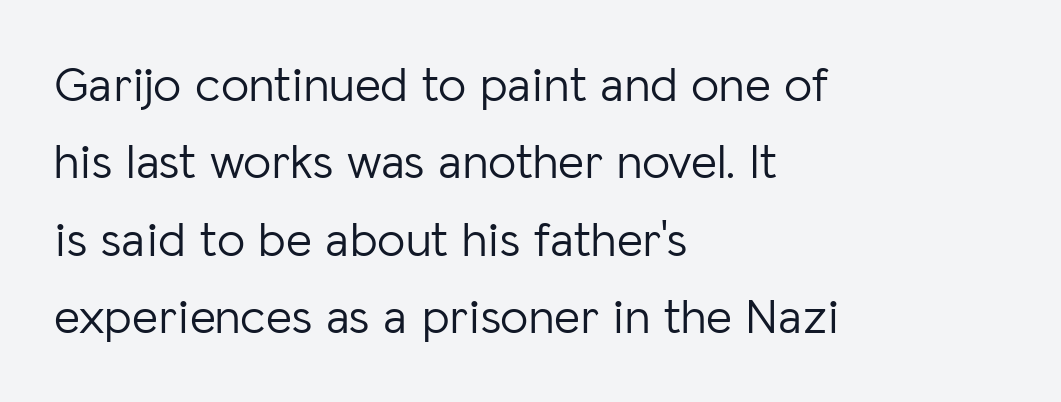
Which margin do the lines hug? The left one — the right edge is uneven. The passage shown has conventional tracking throughout. These lines are composed in type without serifs. Each stroke keeps to a modest, everyday thickness or less.
